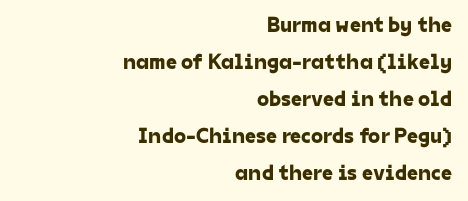
{"underline": "no", "align": "right", "line_spacing": "normal", "line_spacing_ratio": 1.68, "letter_spacing": "normal", "letter_spacing_em": 0.0, "glyph_px": 22}
